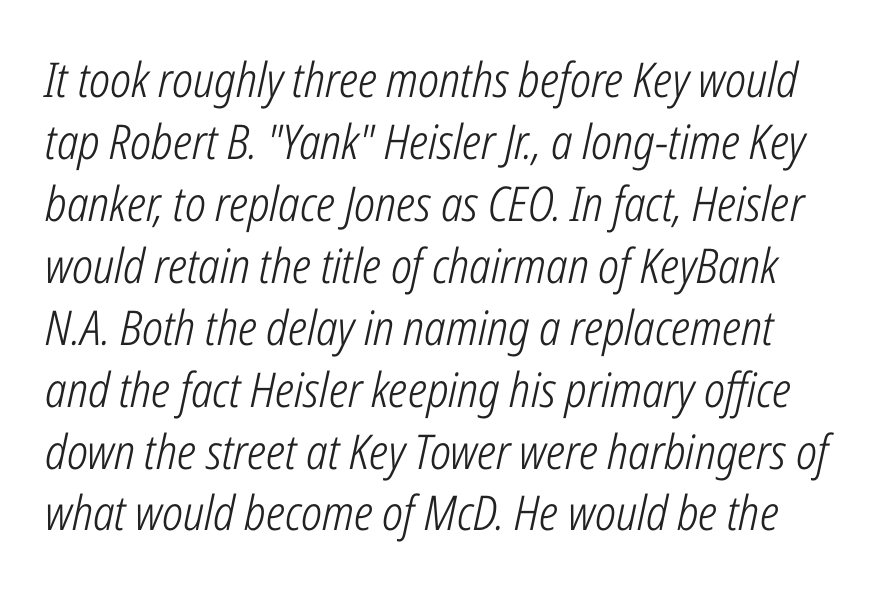
Q: Is the text bold? A: No.
Q: Is the text italic (slanted)? A: Yes, it leans right by about 12 degrees.
Q: Is the text underlined? A: No.
Q: Is the spacing between letters normal or unusually wide? A: Normal.
Q: Is the spacing between lines tight, normal or loose? A: Normal.
Q: Width (condensed, normal, or wide)? A: Condensed.
Q: Stroke contrast? A: Low.
Q: x-height? A: Medium.
Q: Monospaced? A: No.
